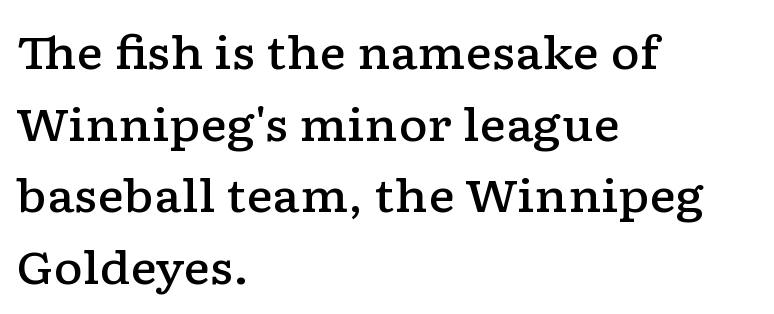
Q: Is the text bold? A: Semi-bold.
Q: Is the text italic (slanted)? A: No, it is upright.
Q: Is the typeface a serif or a sans-serif typeface? A: Serif.
Q: Is the text underlined? A: No.
Q: How is the paragraph aligned? A: Left-aligned.
Q: Is the spacing between letters normal or unusually wide? A: Normal.
Q: Is the spacing between lines tight, normal or loose? A: Normal.
Q: Width (condensed, normal, or wide)? A: Wide.
Q: Stroke contrast? A: Low.
Q: x-height? A: Medium.
Q: Monospaced? A: No.
